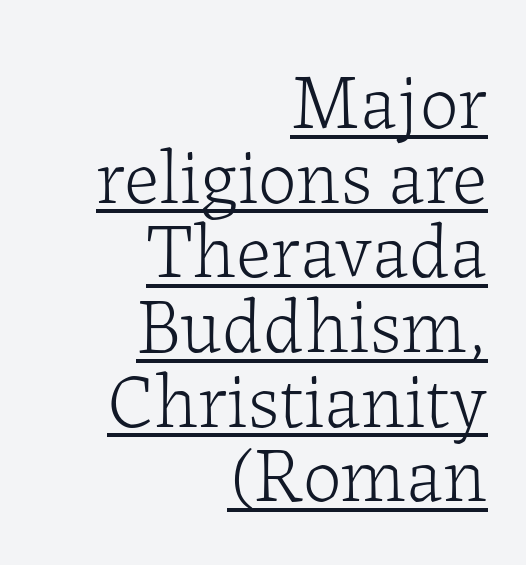
Q: Is the text bold? A: No.
Q: Is the text italic (slanted)? A: No, it is upright.
Q: Is the typeface a serif or a sans-serif typeface? A: Serif.
Q: Is the text underlined? A: Yes.
Q: How is the paragraph aligned? A: Right-aligned.
Q: Is the spacing between letters normal or unusually wide? A: Normal.
Q: Is the spacing between lines tight, normal or loose? A: Tight.
Q: Width (condensed, normal, or wide)? A: Normal.
Q: Stroke contrast? A: Low.
Q: x-height? A: Medium.
Q: Monospaced? A: No.
